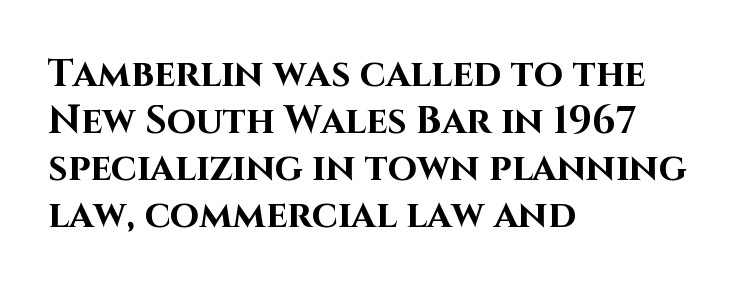
{"serif": "no", "italic": "no", "bold": "yes", "weight": "bold", "width": "normal", "stroke_contrast": "high", "x_height": "large", "monospaced": "no", "underline": "no", "align": "left", "line_spacing_ratio": 1.24, "letter_spacing": "normal", "letter_spacing_em": 0.0, "glyph_px": 38}
